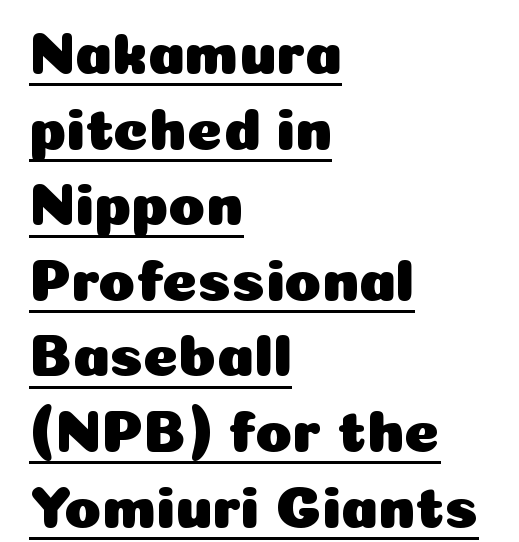
Q: Is the text italic (slanted)? A: No, it is upright.
Q: Is the typeface a serif or a sans-serif typeface? A: Sans-serif.
Q: Is the text underlined? A: Yes.
Q: How is the paragraph aligned? A: Left-aligned.
Q: Is the spacing between letters normal or unusually wide? A: Normal.
Q: Is the spacing between lines tight, normal or loose? A: Normal.
Q: Width (condensed, normal, or wide)? A: Normal.
Q: Stroke contrast? A: Low.
Q: x-height? A: Medium.
Q: Monospaced? A: No.
